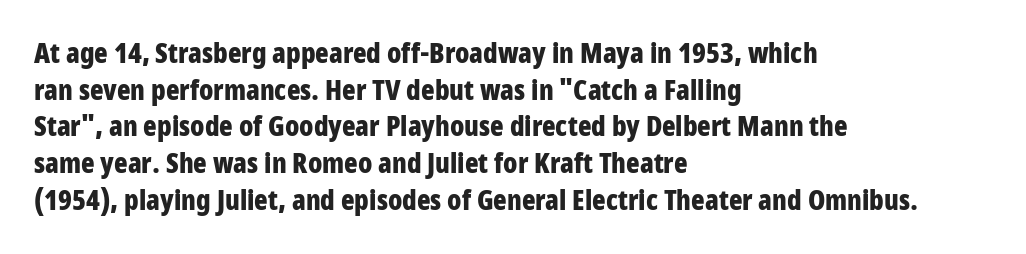
Serifs: no, the terminals of the letterforms are clean. The passage shown stacks its lines at a standard gap. The letterforms sit shoulder to shoulder at normal distance. The specimen reads as upright at a glance. I'd describe the lettering as bold — thick and assertive.
